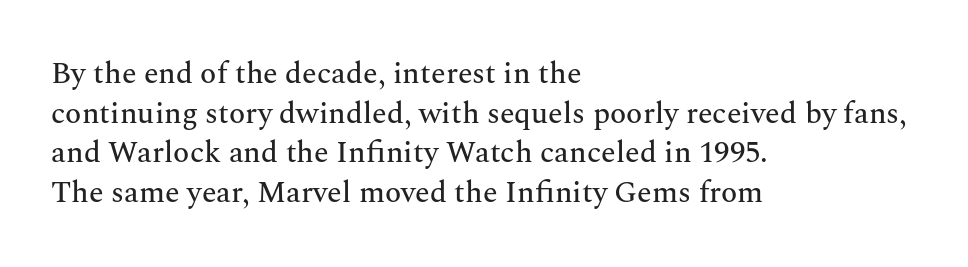
{"serif": "yes", "italic": "no", "width": "normal", "stroke_contrast": "medium", "x_height": "medium", "monospaced": "no", "underline": "no", "align": "left", "line_spacing": "normal", "line_spacing_ratio": 1.32, "letter_spacing": "normal", "letter_spacing_em": 0.0, "glyph_px": 30}
